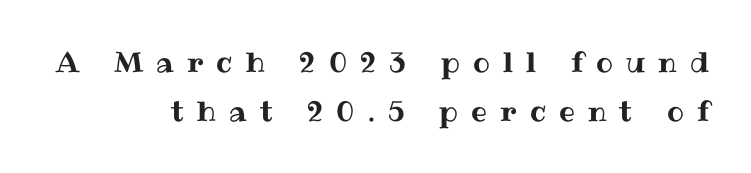
Q: Is the text italic (slanted)? A: No, it is upright.
Q: Is the text underlined? A: No.
Q: How is the paragraph aligned? A: Right-aligned.
Q: Is the spacing between letters normal or unusually wide? A: Unusually wide.
Q: Width (condensed, normal, or wide)? A: Normal.
Q: Stroke contrast? A: Medium.
Q: x-height? A: Medium.
Q: Monospaced? A: No.
